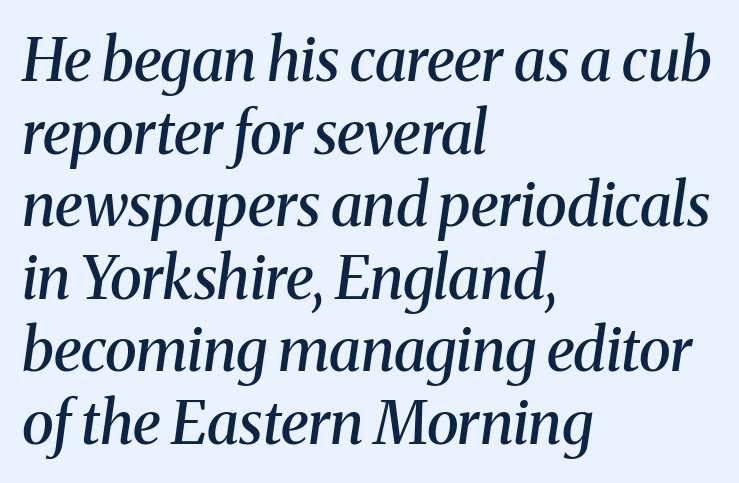
{"serif": "yes", "italic": "yes", "lean": "right", "slant_degrees": 8, "bold": "semi", "weight": "semibold", "width": "normal", "stroke_contrast": "medium", "x_height": "medium", "monospaced": "no", "underline": "no", "align": "left", "line_spacing_ratio": 1.23, "letter_spacing": "normal", "letter_spacing_em": 0.0, "glyph_px": 59}
